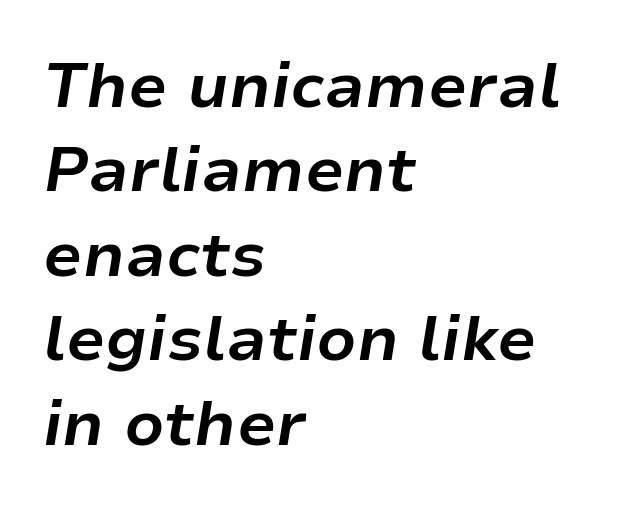
Q: Is the text bold? A: Yes.
Q: Is the text italic (slanted)? A: Yes, it leans right by about 9 degrees.
Q: Is the text underlined? A: No.
Q: How is the paragraph aligned? A: Left-aligned.
Q: Is the spacing between letters normal or unusually wide? A: Normal.
Q: Is the spacing between lines tight, normal or loose? A: Normal.
Q: Width (condensed, normal, or wide)? A: Normal.
Q: Stroke contrast? A: Low.
Q: x-height? A: Medium.
Q: Monospaced? A: No.
